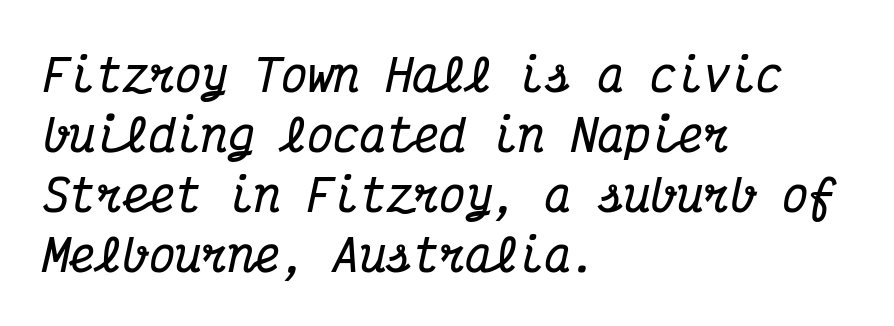
The image shows 44 px bold, condensed serif type, italic (leaning right), monospaced; set left-aligned, normal line spacing (1.36x), normal letter spacing, not underlined; medium stroke contrast and a medium x-height.
